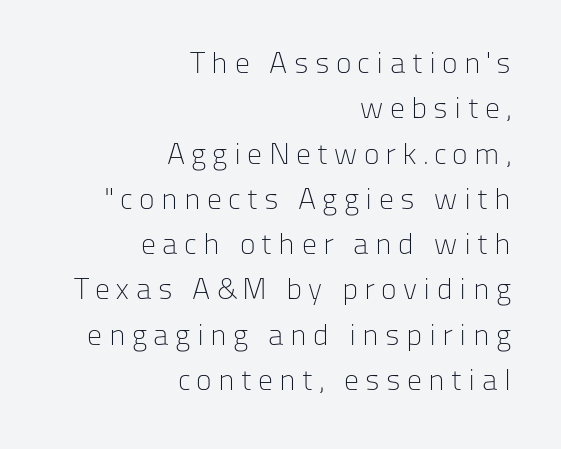
Tracking value appears strongly positive — letters spread wide. Plain, unruled lines of type. The text was rendered using a sans face with plain stroke endings. Is this a heavy cut? Hardly; it is regular or lighter. This sample is right-justified, so line beginnings fall wherever the words allow. The letters stand straight up with perfectly vertical stems.
